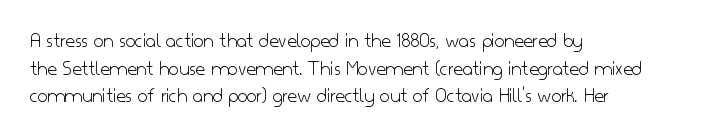
Q: Is the text bold? A: No.
Q: Is the text italic (slanted)? A: No, it is upright.
Q: Is the text underlined? A: No.
Q: How is the paragraph aligned? A: Left-aligned.
Q: Is the spacing between letters normal or unusually wide? A: Normal.
Q: Is the spacing between lines tight, normal or loose? A: Normal.
